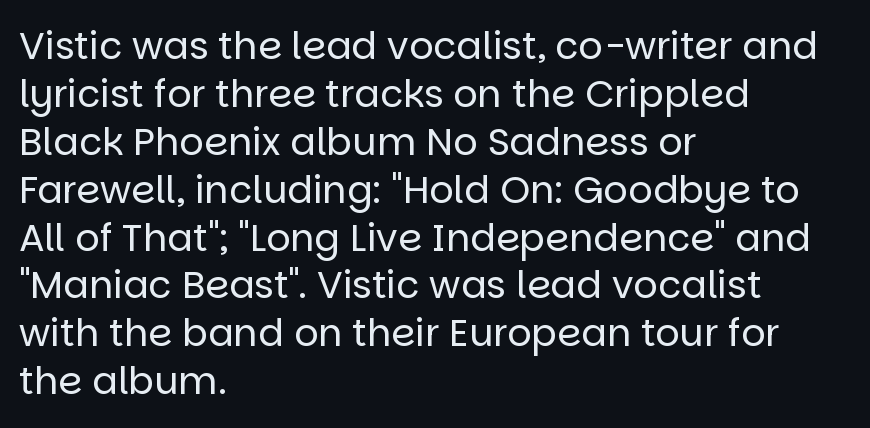
Tracking value appears to be zero — textbook default spacing. The rag falls on the right side of this text block. Nobody drew a line under any word here. A sans-serif font was chosen for this passage.
